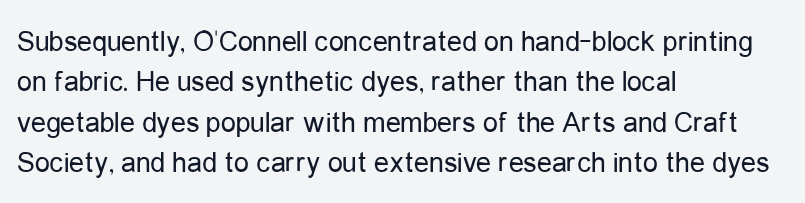
{"serif": "no", "italic": "no", "bold": "no", "weight": "regular", "width": "condensed", "stroke_contrast": "low", "x_height": "medium", "monospaced": "no", "underline": "no", "align": "left", "line_spacing": "normal", "line_spacing_ratio": 1.35, "letter_spacing": "normal", "letter_spacing_em": 0.0, "glyph_px": 30}
